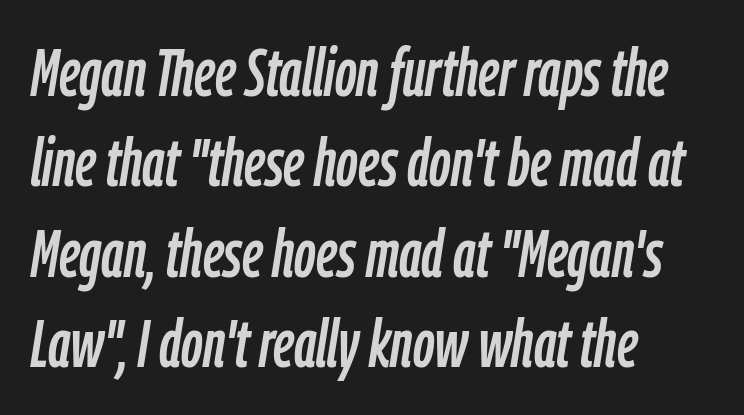
{"italic": "yes", "lean": "right", "slant_degrees": 9, "width": "condensed", "stroke_contrast": "low", "x_height": "medium", "monospaced": "no", "underline": "no", "align": "left", "line_spacing": "normal", "line_spacing_ratio": 1.35, "letter_spacing": "normal", "letter_spacing_em": 0.0, "glyph_px": 67}
